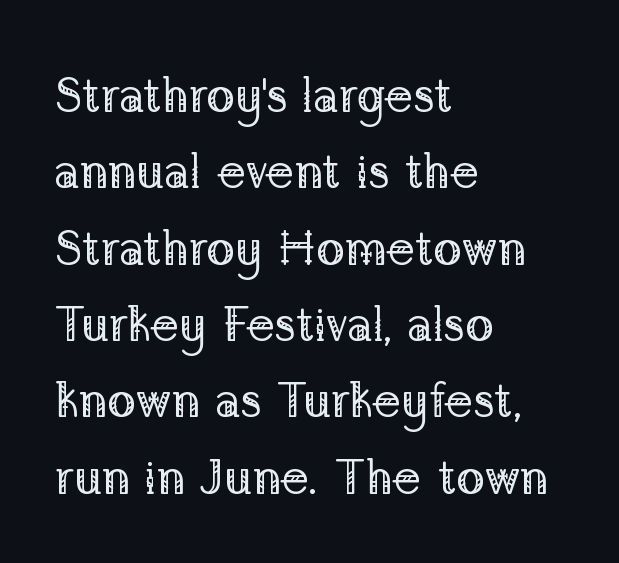
Leftover space on each line is placed entirely after the last word. Ascenders rise straight up at ninety degrees. Check under the words: just untouched page. The characters are drawn with everyday or finer stroke widths. Short note: letters normally spaced.
